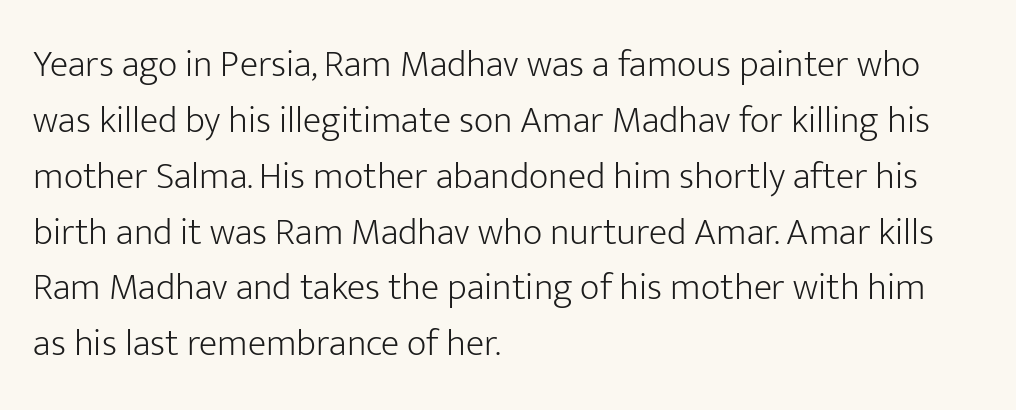
Q: Is the text bold? A: No.
Q: Is the text italic (slanted)? A: No, it is upright.
Q: Is the typeface a serif or a sans-serif typeface? A: Sans-serif.
Q: Is the text underlined? A: No.
Q: How is the paragraph aligned? A: Left-aligned.
Q: Is the spacing between letters normal or unusually wide? A: Normal.
Q: Is the spacing between lines tight, normal or loose? A: Normal.
Q: Width (condensed, normal, or wide)? A: Normal.
Q: Stroke contrast? A: Low.
Q: x-height? A: Medium.
Q: Monospaced? A: No.
